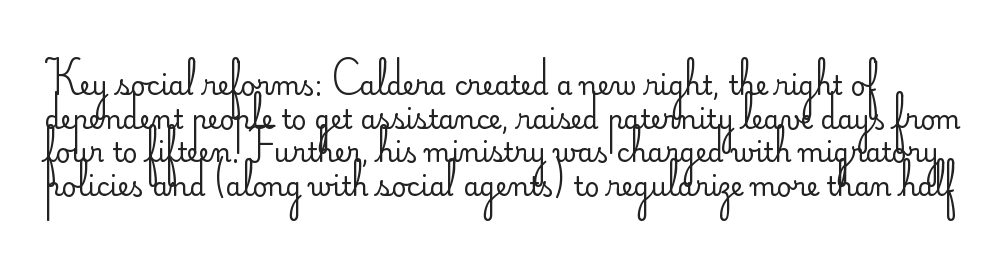
Caption: standard tracking, unaltered. Normally led — the rows are evenly, conventionally spaced. The specimen omits any rule beneath the text block's lines. The font is comparable to plain body text, perhaps lighter. The letters stand straight up with perfectly vertical stems.
